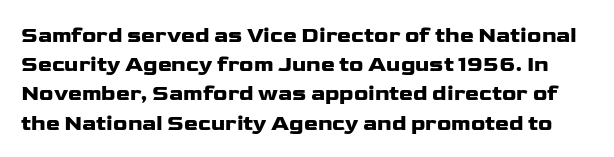
The image shows 21 px text type, upright; set normal line spacing (1.39x), normal letter spacing, not underlined.
